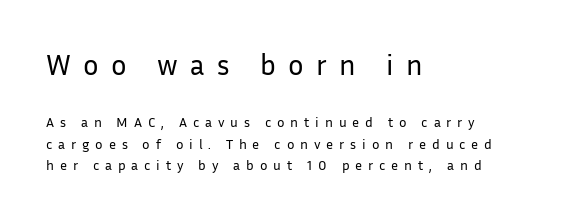
{"serif": "no", "italic": "no", "bold": "no", "weight": "regular", "width": "normal", "stroke_contrast": "low", "x_height": "medium", "monospaced": "no", "underline": "no", "align": "left", "line_spacing": "normal", "line_spacing_ratio": 1.52, "letter_spacing": "wide", "letter_spacing_em": 0.42, "larger_block": "first", "size_ratio": 2.07, "glyph_px": 29}
